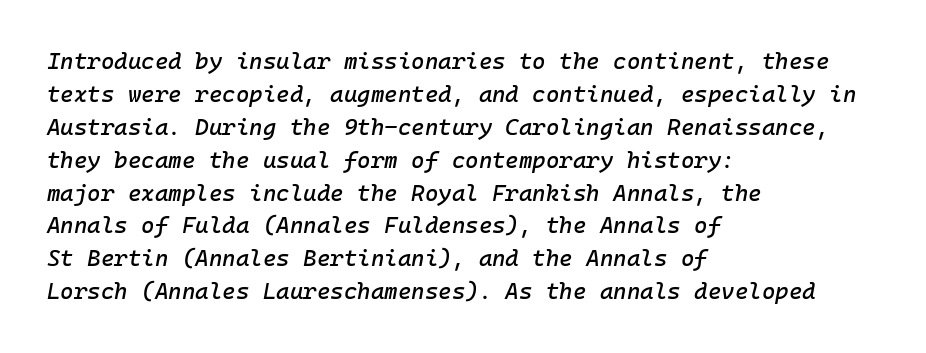
The image shows 23 px text type, italic (leaning right); set left-aligned, normal line spacing (1.43x), normal letter spacing, not underlined.
